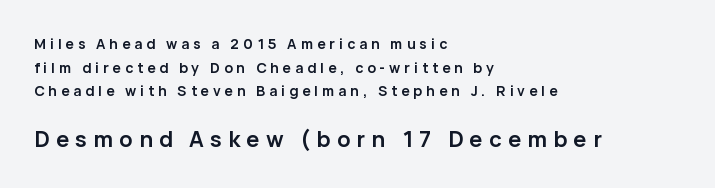
Q: Is the text bold? A: Yes.
Q: Is the text italic (slanted)? A: No, it is upright.
Q: Is the text underlined? A: No.
Q: How is the paragraph aligned? A: Left-aligned.
Q: Is the spacing between letters normal or unusually wide? A: Unusually wide.
Q: Is the spacing between lines tight, normal or loose? A: Normal.
Q: Which block of text is set in a larger size, the first (top) or the second (bottom)? A: The second (bottom) one.
